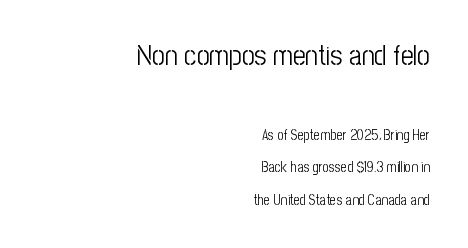
The image shows 28 px light, condensed sans-serif type, upright; set right-aligned, loose line spacing (2.33x), normal letter spacing, not underlined; the first (top) block is 2.0x larger; low stroke contrast and a medium x-height.
